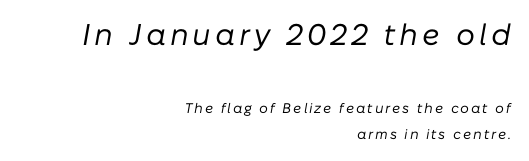
The image shows 30 px regular-weight type, italic (leaning right); set right-aligned, loose line spacing (1.92x), not underlined; the first (top) block is 2.14x larger; low stroke contrast and a medium x-height.
